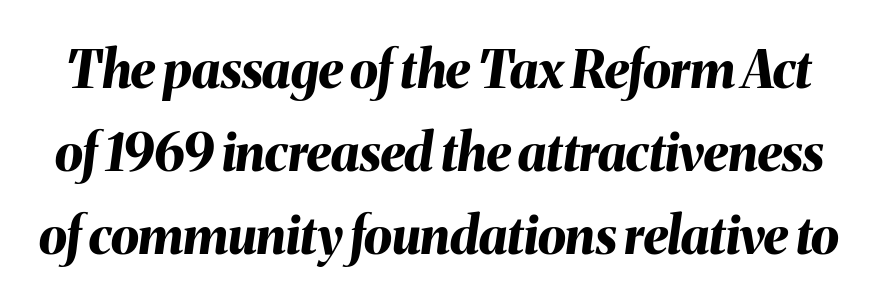
I'd describe the lettering as bold — thick and assertive. Glance below the letters and you will spot only blank space. These lines keep a tight, regular rhythm from letter to letter. Notice how descenders clear the ascenders below comfortably — that's standard leading. Designer's note — italics engaged. Varying glyph widths throughout — classic text-font behaviour.
